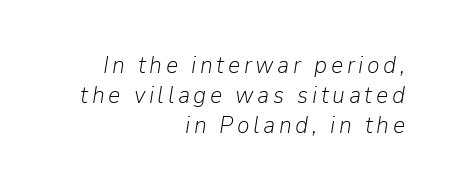
Q: Is the text bold? A: No.
Q: Is the text italic (slanted)? A: Yes, it leans right by about 9 degrees.
Q: Is the text underlined? A: No.
Q: How is the paragraph aligned? A: Right-aligned.
